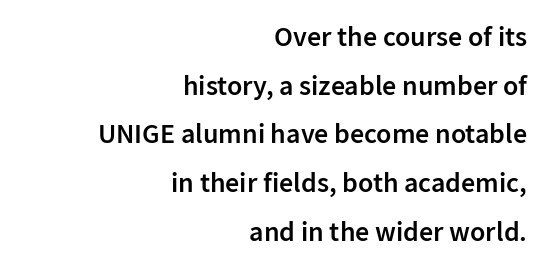
{"serif": "no", "italic": "no", "bold": "semi", "weight": "semibold", "width": "normal", "stroke_contrast": "low", "x_height": "medium", "monospaced": "no", "underline": "no", "align": "right", "line_spacing_ratio": 1.74, "letter_spacing": "normal", "letter_spacing_em": 0.0, "glyph_px": 28}
